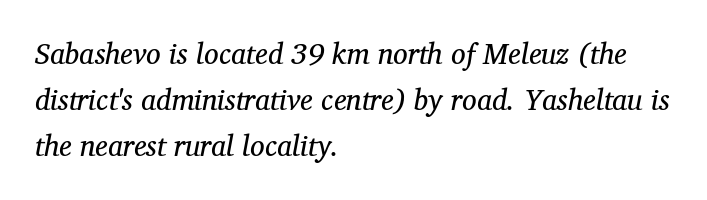
Q: Is the text bold? A: No.
Q: Is the text italic (slanted)? A: Yes, it leans right by about 12 degrees.
Q: Is the typeface a serif or a sans-serif typeface? A: Serif.
Q: Is the text underlined? A: No.
Q: How is the paragraph aligned? A: Left-aligned.
Q: Is the spacing between letters normal or unusually wide? A: Normal.
Q: Is the spacing between lines tight, normal or loose? A: Normal.
Q: Width (condensed, normal, or wide)? A: Normal.
Q: Stroke contrast? A: Medium.
Q: x-height? A: Medium.
Q: Monospaced? A: No.
